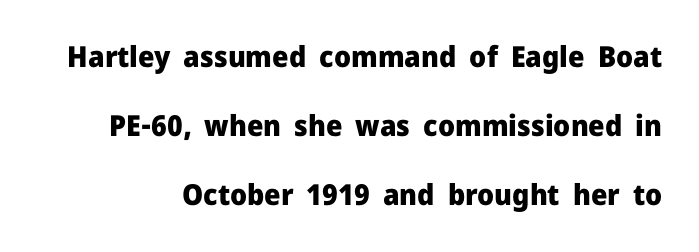
Is there much room between lines? Yes — plenty of vertical air separates them. Decoration check: the copy has no underline. The lettering holds an erect, upright posture throughout. Chunky letters — that's bold for sure. Here the designer chose a conventional face with non-uniform glyph widths.
